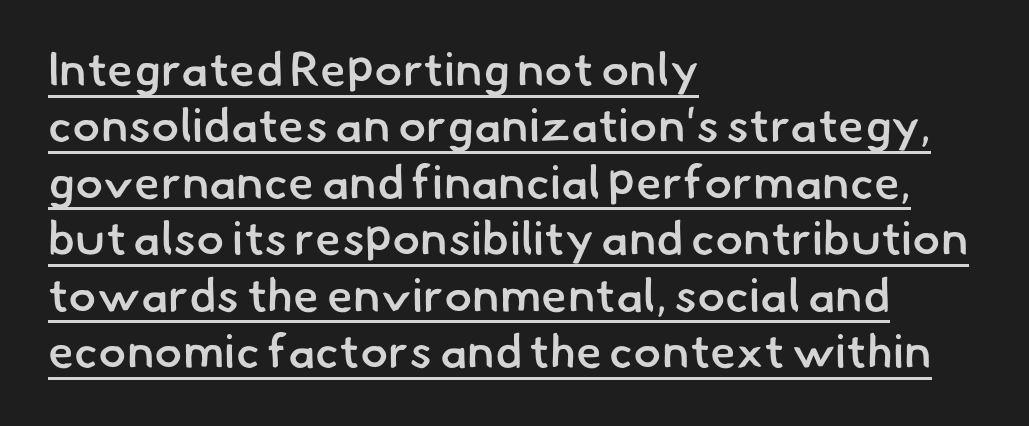
Q: Is the text bold? A: Semi-bold.
Q: Is the typeface a serif or a sans-serif typeface? A: Sans-serif.
Q: Is the text underlined? A: Yes.
Q: How is the paragraph aligned? A: Left-aligned.
Q: Is the spacing between letters normal or unusually wide? A: Normal.
Q: Width (condensed, normal, or wide)? A: Normal.
Q: Stroke contrast? A: Low.
Q: x-height? A: Small.
Q: Monospaced? A: No.
